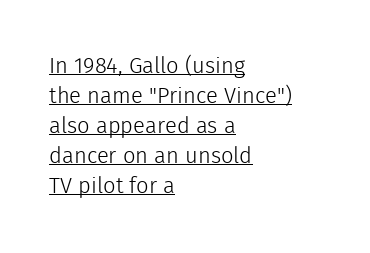
Think standard paragraph weight, or any step lighter than that. Leftover space on each line is placed entirely after the last word. The rendering keeps characters at their native spacing. Is there any slant? The stems are plumb. The space between consecutive lines is moderate. Glance below the letters and you will spot a drawn line.
